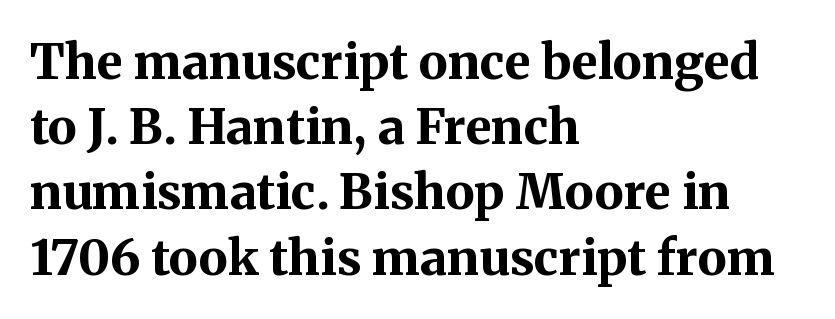
The image shows 49 px bold serif type, upright; set left-aligned, normal line spacing (1.33x), normal letter spacing, not underlined; medium stroke contrast and a medium x-height.
